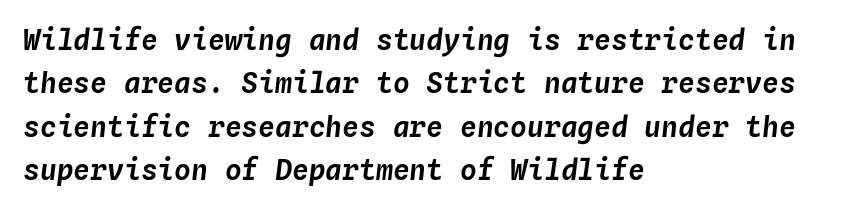
The image shows 28 px text type, italic (leaning right), monospaced; set left-aligned, normal line spacing (1.55x), normal letter spacing, not underlined; low stroke contrast and a medium x-height.
